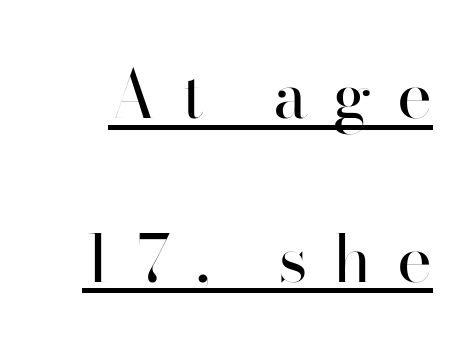
The image shows 66 px regular-weight sans-serif type, upright; set loose line spacing (2.48x), unusually wide letter spacing (+0.39 em), underlined; high stroke contrast and a small x-height.
